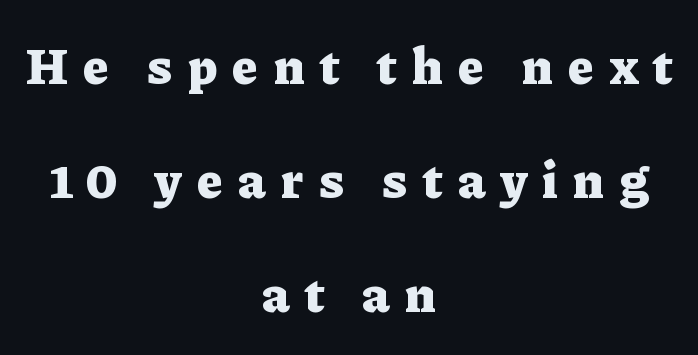
Q: Is the text bold? A: Yes.
Q: Is the text italic (slanted)? A: No, it is upright.
Q: Is the typeface a serif or a sans-serif typeface? A: Serif.
Q: Is the text underlined? A: No.
Q: How is the paragraph aligned? A: Centered.
Q: Is the spacing between letters normal or unusually wide? A: Unusually wide.
Q: Is the spacing between lines tight, normal or loose? A: Loose.
Q: Width (condensed, normal, or wide)? A: Normal.
Q: Stroke contrast? A: Low.
Q: x-height? A: Medium.
Q: Monospaced? A: No.
